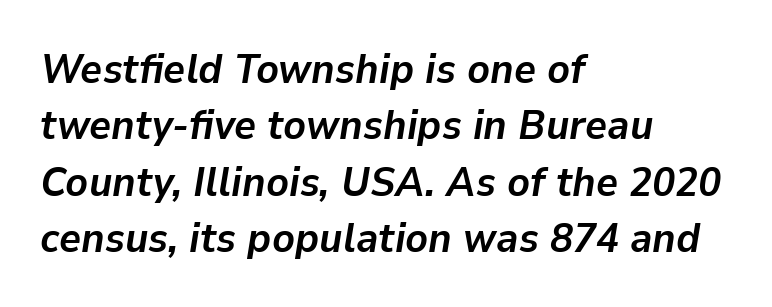
Leading matches the norm, producing a regular column. The whole block is typeset with a tilt. This rendering leaves character spacing at its baseline value. The baseline area is clear. In terms of weight, the rendering is a true, heavy bold. These lines are set flush left with a ragged right edge.
